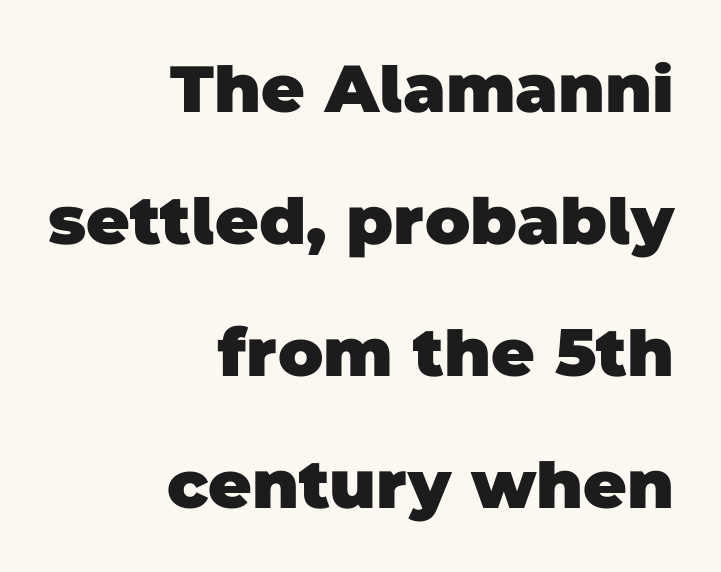
The image shows 67 px heavy sans-serif type; set right-aligned, loose line spacing (1.97x), normal letter spacing, not underlined; low stroke contrast and a large x-height.
